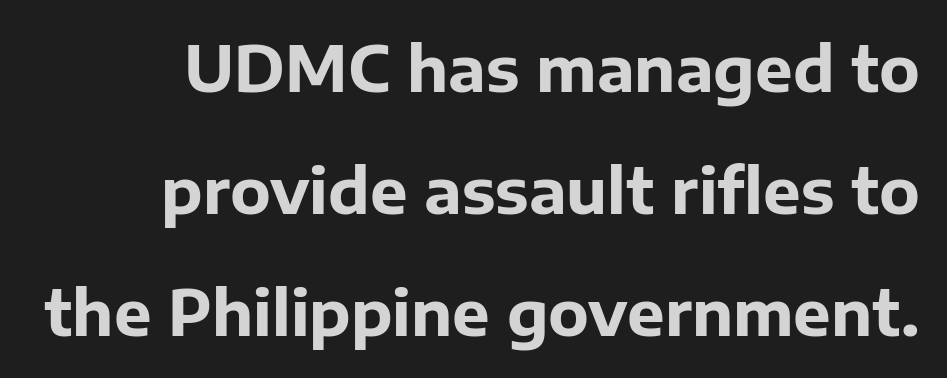
Q: Is the text bold? A: Yes.
Q: Is the text italic (slanted)? A: No, it is upright.
Q: Is the typeface a serif or a sans-serif typeface? A: Sans-serif.
Q: Is the text underlined? A: No.
Q: How is the paragraph aligned? A: Right-aligned.
Q: Is the spacing between letters normal or unusually wide? A: Normal.
Q: Is the spacing between lines tight, normal or loose? A: Loose.
Q: Width (condensed, normal, or wide)? A: Normal.
Q: Stroke contrast? A: Low.
Q: x-height? A: Medium.
Q: Monospaced? A: No.
